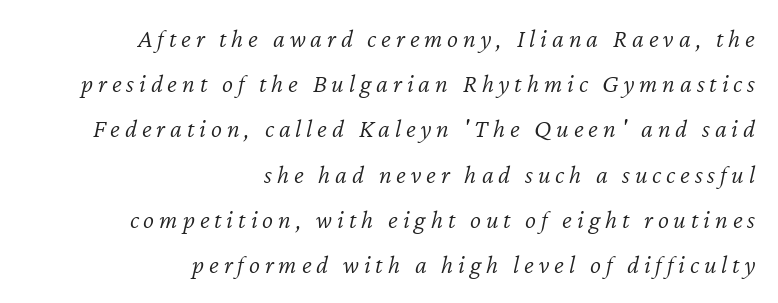
The image shows 26 px text type, italic (leaning right); set right-aligned, line spacing 1.74x, not underlined.
